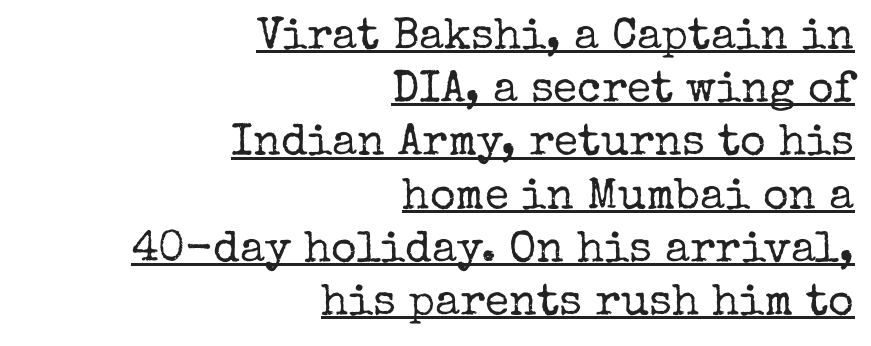
The image shows 44 px regular-weight serif type, upright; set right-aligned, line spacing 1.21x, normal letter spacing, underlined; low stroke contrast and a medium x-height.
